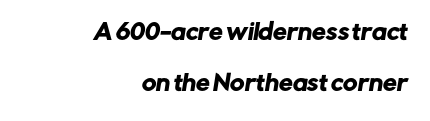
Q: Is the text underlined? A: No.
Q: How is the paragraph aligned? A: Right-aligned.
Q: Is the spacing between letters normal or unusually wide? A: Normal.
Q: Is the spacing between lines tight, normal or loose? A: Loose.
